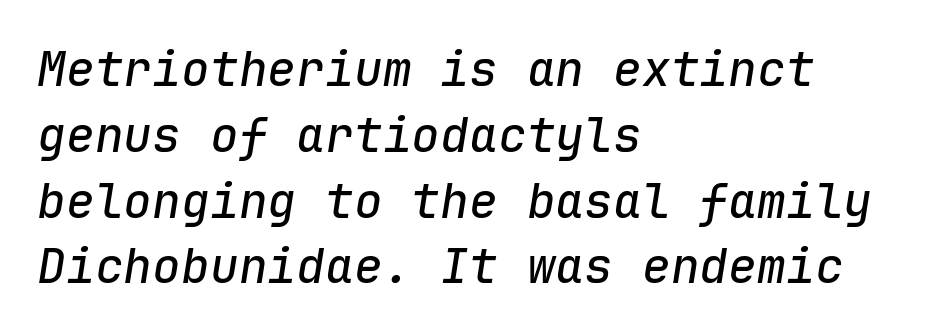
Unmarked baselines from the first word to the last. Fixed-width glyphs throughout — classic coding-font behaviour. This sample keeps an unexceptional amount of space between lines. Slant detected: the letters are inclined. The compositor pushed each line to the left boundary.
